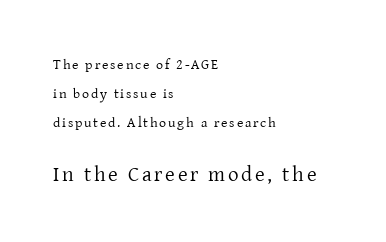
{"italic": "no", "bold": "no", "underline": "no", "align": "left", "line_spacing": "loose", "line_spacing_ratio": 2.07, "larger_block": "second", "size_ratio": 1.5, "glyph_px": 21}
